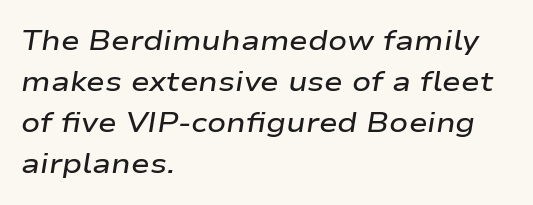
The image shows 28 px semibold, wide type, italic (leaning right); set left-aligned, normal line spacing (1.47x), normal letter spacing, not underlined; low stroke contrast and a medium x-height.
